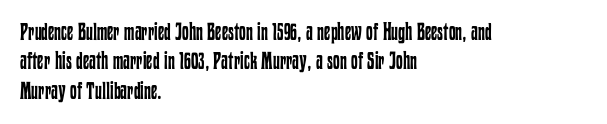
The image shows 24 px text type, upright; set left-aligned, line spacing 1.22x, normal letter spacing, not underlined.
